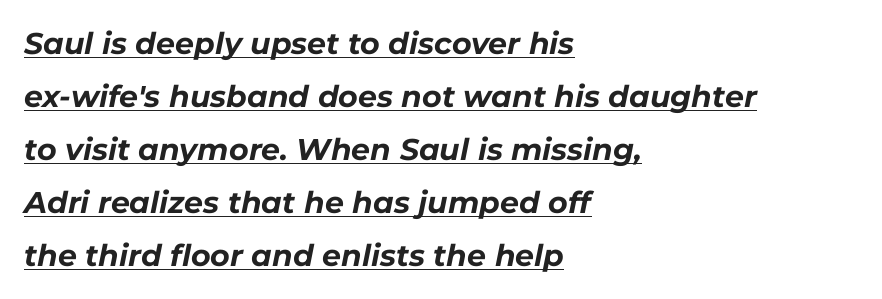
{"italic": "yes", "lean": "right", "slant_degrees": 11, "bold": "yes", "weight": "bold", "width": "normal", "stroke_contrast": "low", "x_height": "medium", "monospaced": "no", "underline": "yes", "align": "left", "line_spacing_ratio": 1.77, "letter_spacing": "normal", "letter_spacing_em": 0.0, "glyph_px": 30}
